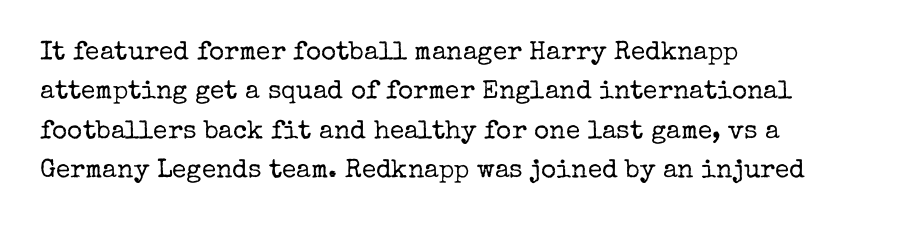
A typesetter would mark this as roman, not italic. Does the leading feel generous? No, just average. The typesetter chose a ragged-right arrangement here. The gaps between neighbouring characters are ordinary and unremarkable. Is this a heavy cut? Hardly; it is regular or lighter. The space directly below the letters is spotless.
